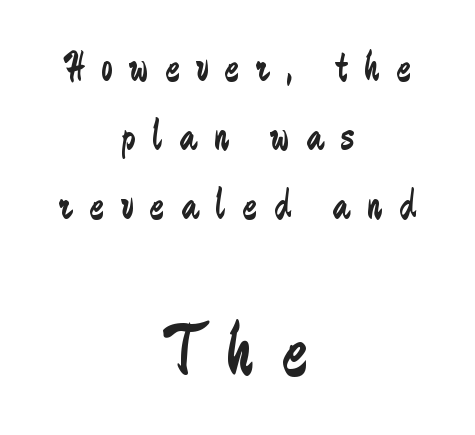
Q: Is the text bold? A: No.
Q: Is the text italic (slanted)? A: Yes.
Q: Is the typeface a serif or a sans-serif typeface? A: Sans-serif.
Q: Is the text underlined? A: No.
Q: How is the paragraph aligned? A: Centered.
Q: Is the spacing between letters normal or unusually wide? A: Unusually wide.
Q: Is the spacing between lines tight, normal or loose? A: Normal.
Q: Which block of text is set in a larger size, the first (top) or the second (bottom)? A: The second (bottom) one.
Q: Width (condensed, normal, or wide)? A: Condensed.
Q: Stroke contrast? A: Low.
Q: x-height? A: Medium.
Q: Monospaced? A: No.
